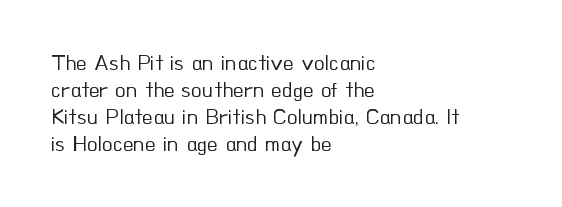
{"italic": "no", "bold": "no", "underline": "no", "align": "left", "line_spacing_ratio": 1.23, "letter_spacing": "normal", "letter_spacing_em": 0.0, "glyph_px": 22}
